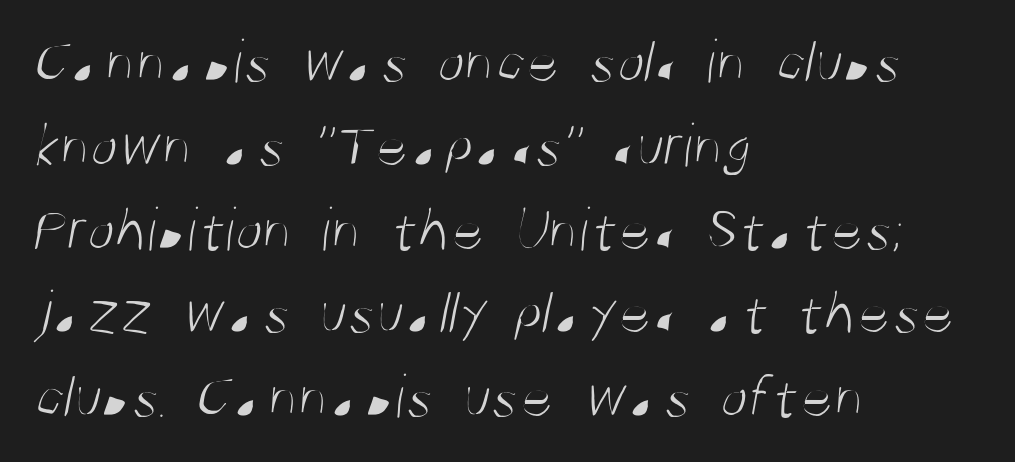
{"serif": "no", "bold": "no", "weight": "light", "width": "condensed", "stroke_contrast": "medium", "x_height": "large", "monospaced": "no", "underline": "no", "align": "left", "line_spacing": "normal", "line_spacing_ratio": 1.33, "letter_spacing": "normal", "letter_spacing_em": 0.0, "glyph_px": 63}
